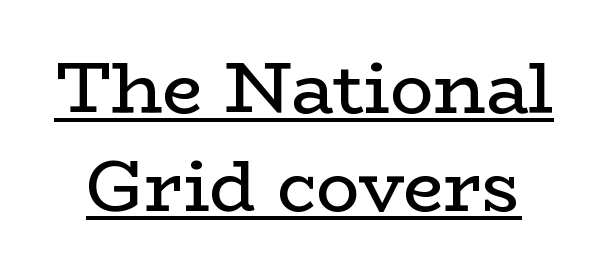
The image shows 72 px regular-weight, wide serif type, upright; set normal line spacing (1.36x), normal letter spacing, underlined; low stroke contrast and a medium x-height.
